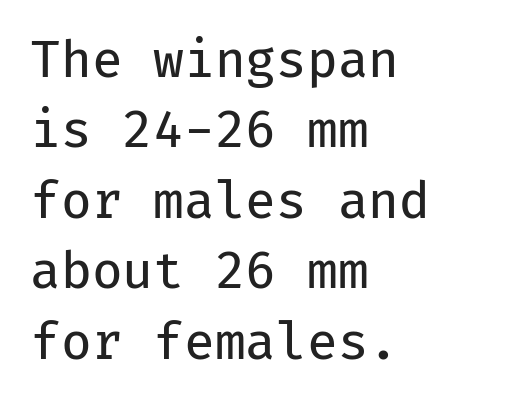
{"serif": "no", "italic": "no", "bold": "no", "weight": "regular", "width": "normal", "stroke_contrast": "low", "x_height": "medium", "monospaced": "yes", "underline": "no", "align": "left", "line_spacing": "normal", "line_spacing_ratio": 1.41, "letter_spacing": "normal", "letter_spacing_em": 0.0, "glyph_px": 50}
